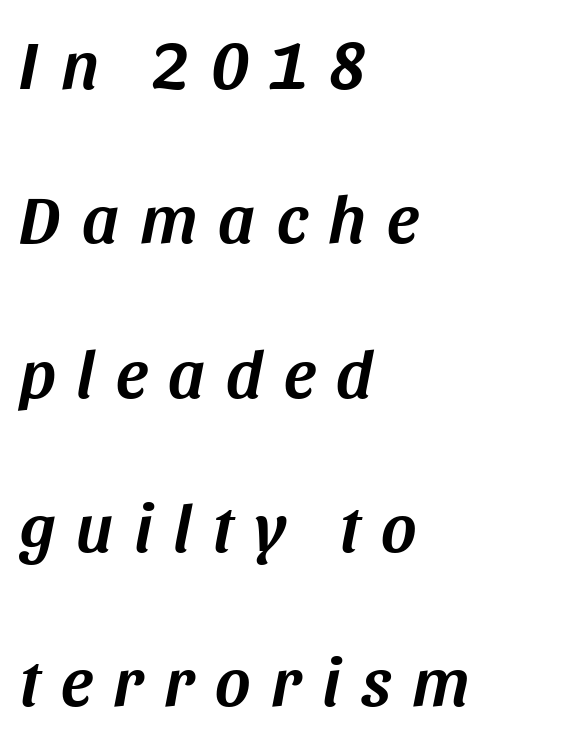
Q: Is the text italic (slanted)? A: Yes, it leans right by about 11 degrees.
Q: Is the text underlined? A: No.
Q: How is the paragraph aligned? A: Left-aligned.
Q: Is the spacing between letters normal or unusually wide? A: Unusually wide.
Q: Is the spacing between lines tight, normal or loose? A: Loose.
Q: Width (condensed, normal, or wide)? A: Normal.
Q: Stroke contrast? A: Medium.
Q: x-height? A: Large.
Q: Monospaced? A: No.
